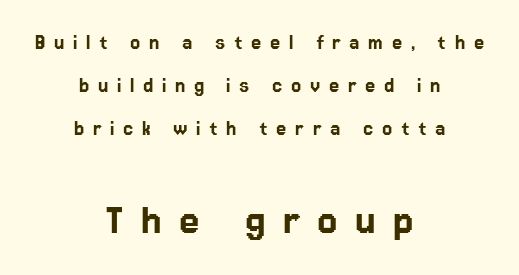
The type family on display is of the sans-serif kind. Does extra space separate the letters? Yes, quite a lot of it. Descenders are the only things crossing below the line. Typeset on center — no edge is straight. This layout puts the modest block above and the oversized block below. Unlike italic type, these characters show no tilt at all.
